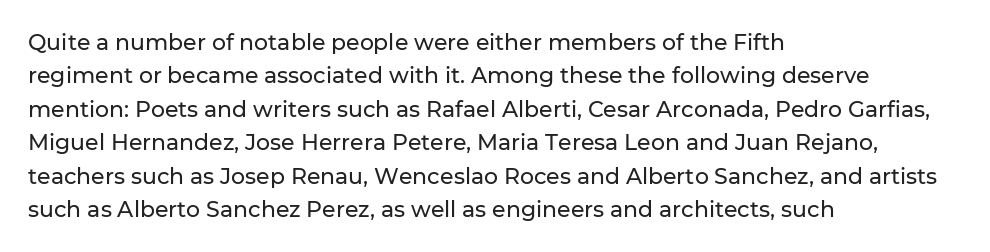
The image shows 22 px text type, upright; set left-aligned, normal line spacing (1.52x), normal letter spacing, not underlined.
